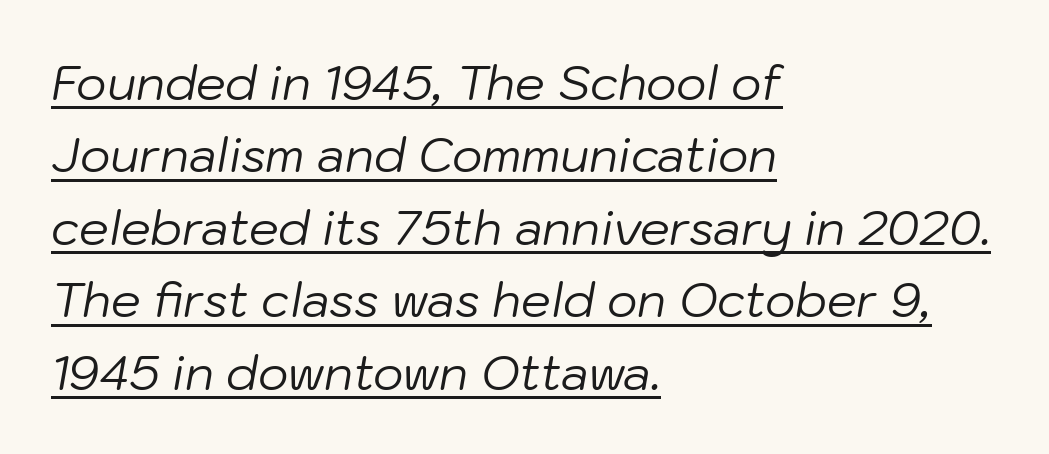
A typesetter would mark this as italic. Where is the straight margin? On the left. The face used here appears with an underline applied. The rendering uses natural spacing where letterforms have individual widths.
